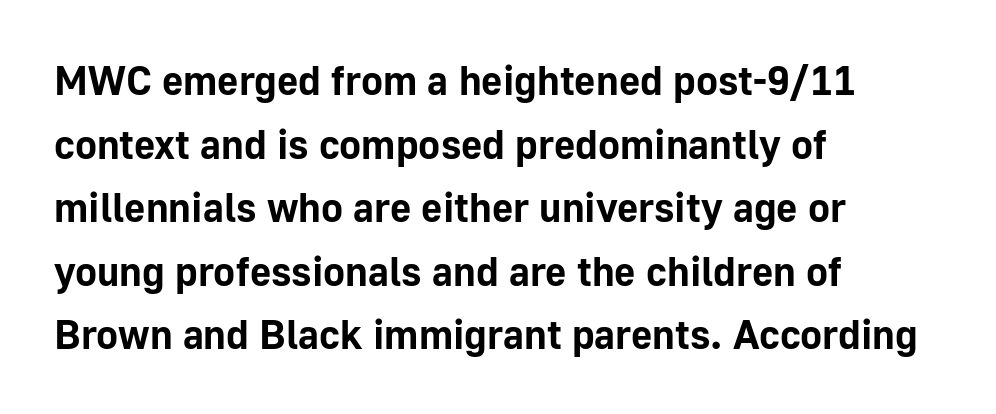
{"serif": "no", "italic": "no", "bold": "yes", "weight": "bold", "width": "normal", "stroke_contrast": "low", "x_height": "medium", "monospaced": "no", "underline": "no", "align": "left", "line_spacing": "normal", "line_spacing_ratio": 1.55, "letter_spacing": "normal", "letter_spacing_em": 0.0, "glyph_px": 41}
